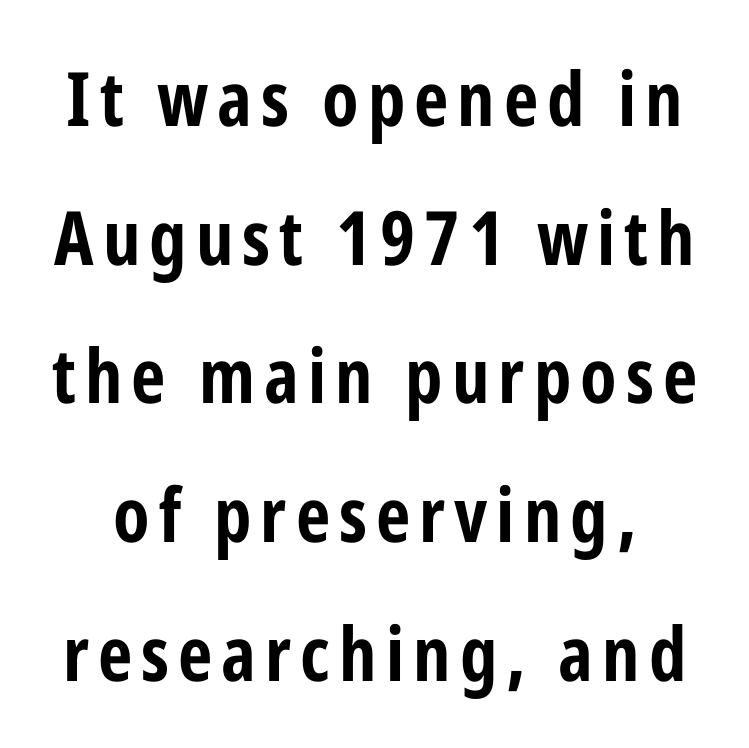
Q: Is the text bold? A: Yes.
Q: Is the text italic (slanted)? A: No, it is upright.
Q: Is the typeface a serif or a sans-serif typeface? A: Sans-serif.
Q: Is the text underlined? A: No.
Q: Width (condensed, normal, or wide)? A: Condensed.
Q: Stroke contrast? A: Low.
Q: x-height? A: Medium.
Q: Monospaced? A: No.
